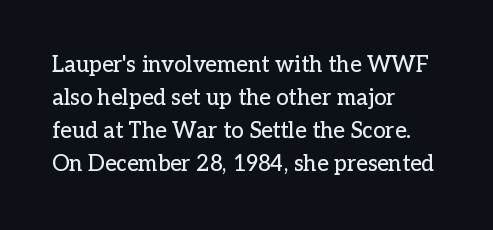
A clean baseline with only descenders dipping below it. Standard letterfit; no display-style spreading of the glyphs. Notice how descenders clear the ascenders below comfortably — that's standard leading. It's the straight-up-and-down kind of type. Does the copy run flush right? No — it runs flush left.
